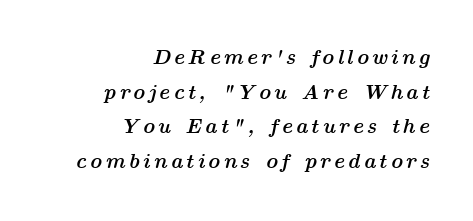
Q: Is the text bold? A: Yes.
Q: Is the text italic (slanted)? A: Yes, it leans right by about 14 degrees.
Q: Is the text underlined? A: No.
Q: How is the paragraph aligned? A: Right-aligned.
Q: Is the spacing between lines tight, normal or loose? A: Normal.
